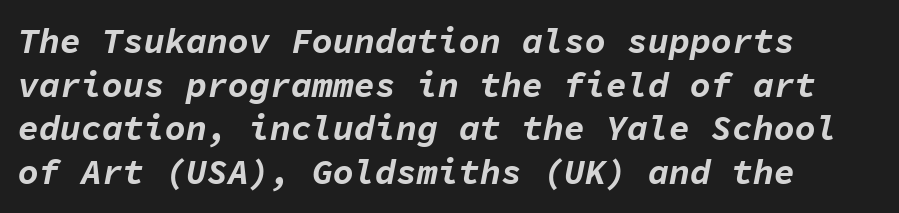
Q: Is the text bold? A: Yes.
Q: Is the text italic (slanted)? A: Yes, it leans right by about 11 degrees.
Q: Is the text underlined? A: No.
Q: Is the spacing between letters normal or unusually wide? A: Normal.
Q: Is the spacing between lines tight, normal or loose? A: Normal.
Q: Width (condensed, normal, or wide)? A: Normal.
Q: Stroke contrast? A: Low.
Q: x-height? A: Medium.
Q: Monospaced? A: Yes.
